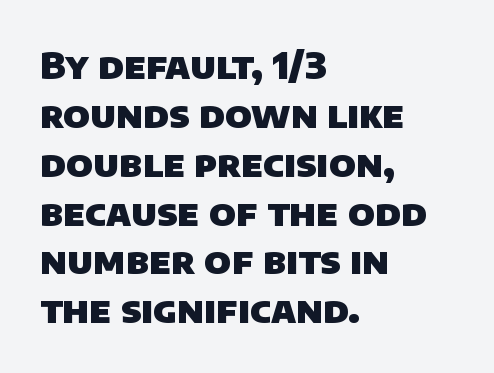
Q: Is the text bold? A: Yes.
Q: Is the typeface a serif or a sans-serif typeface? A: Sans-serif.
Q: Is the text underlined? A: No.
Q: How is the paragraph aligned? A: Left-aligned.
Q: Is the spacing between letters normal or unusually wide? A: Normal.
Q: Is the spacing between lines tight, normal or loose? A: Normal.
Q: Width (condensed, normal, or wide)? A: Normal.
Q: Stroke contrast? A: Low.
Q: x-height? A: Large.
Q: Monospaced? A: No.
